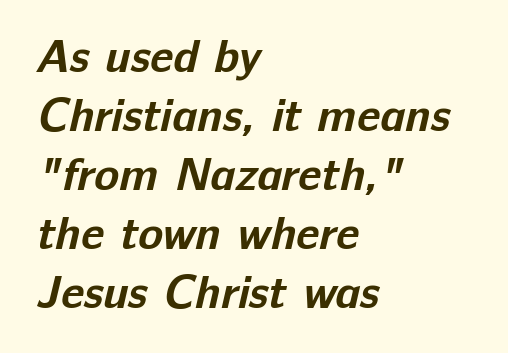
This sample uses plain, unmodified letter spacing. You can tell from the bare stems that sans-serif type was used. Leading matches the norm, producing a regular column. A student would call this left alignment; a typographer would say flush left, rag right. These words are printed bold, with thick strokes throughout.
